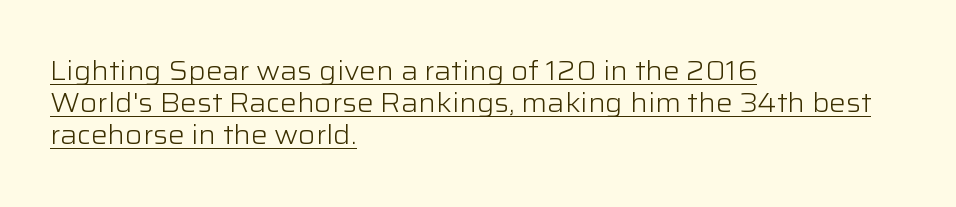
Q: Is the text bold? A: No.
Q: Is the text italic (slanted)? A: No, it is upright.
Q: Is the text underlined? A: Yes.
Q: How is the paragraph aligned? A: Left-aligned.
Q: Is the spacing between letters normal or unusually wide? A: Normal.
